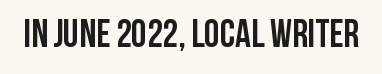
The image shows 39 px semibold, condensed sans-serif type, upright; set normal letter spacing, not underlined; low stroke contrast and a large x-height.
